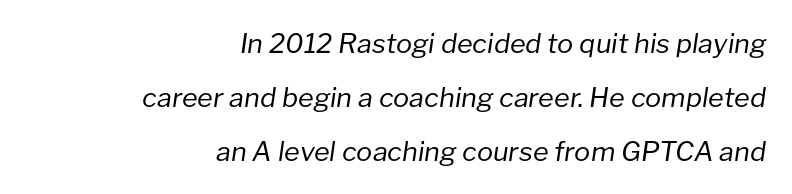
The image shows 27 px text type, italic (leaning right); set right-aligned, loose line spacing (2.0x), normal letter spacing, not underlined.
